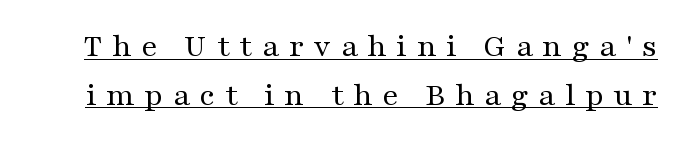
Q: Is the text bold? A: No.
Q: Is the text italic (slanted)? A: No, it is upright.
Q: Is the typeface a serif or a sans-serif typeface? A: Serif.
Q: Is the text underlined? A: Yes.
Q: Is the spacing between letters normal or unusually wide? A: Unusually wide.
Q: Is the spacing between lines tight, normal or loose? A: Normal.
Q: Width (condensed, normal, or wide)? A: Wide.
Q: Stroke contrast? A: Medium.
Q: x-height? A: Medium.
Q: Monospaced? A: No.
